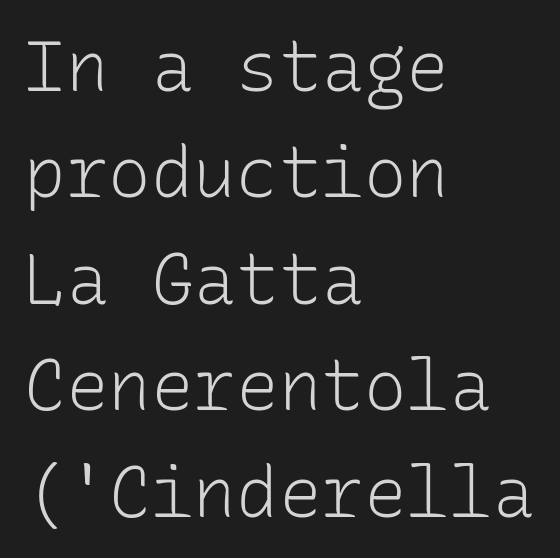
Casual observation: everything's shoved over to the left. Glyph-to-glyph distance matches everyday printed text. Unlike a traditional serif, this face leaves its strokes unadorned. Successive baselines arrive at the customary interval. Each letter, wide or thin by design, is forced into the same width here.
